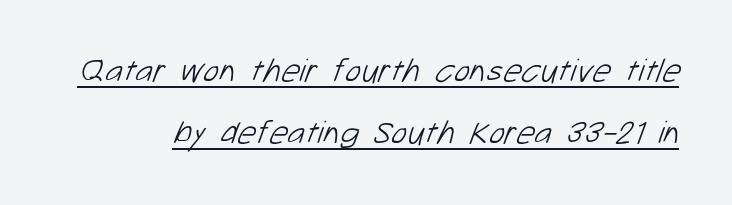
{"serif": "no", "bold": "no", "weight": "light", "width": "normal", "stroke_contrast": "low", "x_height": "medium", "monospaced": "no", "underline": "yes", "line_spacing_ratio": 1.88, "letter_spacing": "normal", "letter_spacing_em": 0.0, "glyph_px": 33}
